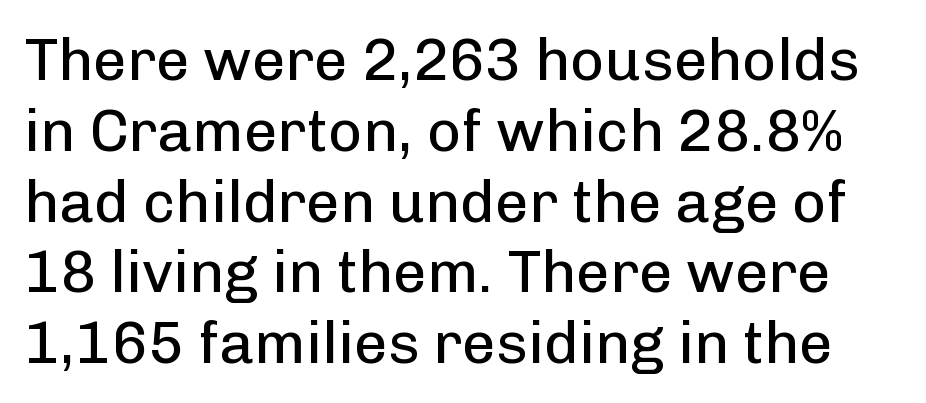
Q: Is the text bold? A: No.
Q: Is the text italic (slanted)? A: No, it is upright.
Q: Is the typeface a serif or a sans-serif typeface? A: Sans-serif.
Q: Is the text underlined? A: No.
Q: Is the spacing between letters normal or unusually wide? A: Normal.
Q: Width (condensed, normal, or wide)? A: Normal.
Q: Stroke contrast? A: Low.
Q: x-height? A: Medium.
Q: Monospaced? A: No.
